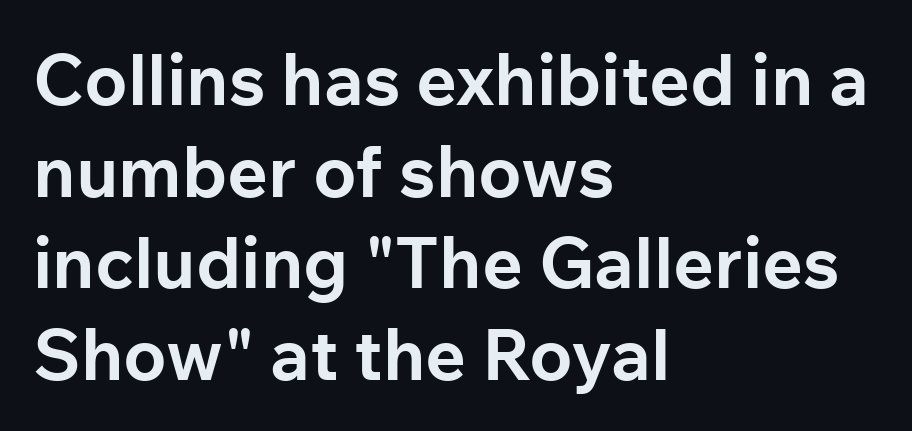
{"serif": "no", "italic": "no", "bold": "yes", "weight": "bold", "width": "normal", "stroke_contrast": "low", "x_height": "medium", "monospaced": "no", "underline": "no", "align": "left", "line_spacing": "normal", "line_spacing_ratio": 1.29, "letter_spacing": "normal", "letter_spacing_em": 0.0, "glyph_px": 71}
